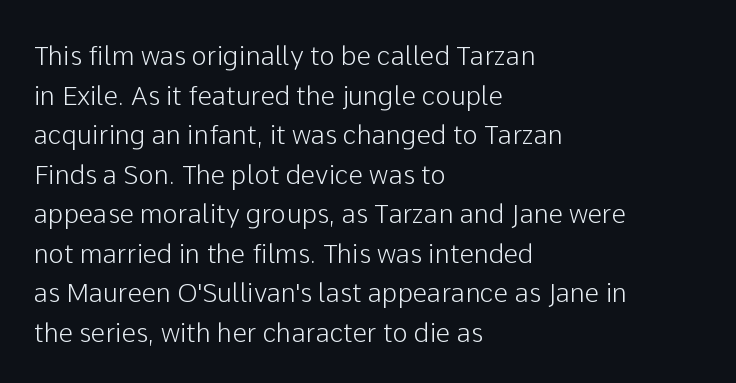
The image shows 26 px text type, upright; set left-aligned, normal line spacing (1.52x), normal letter spacing, not underlined.
